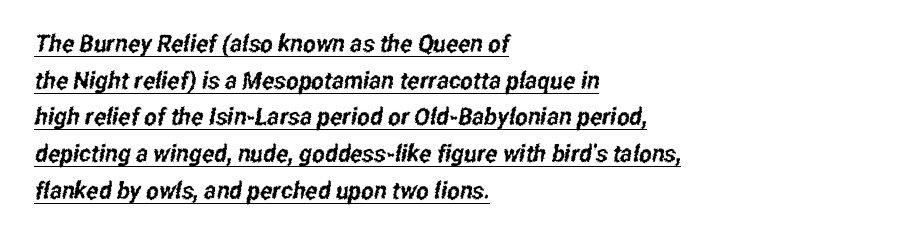
The image shows 24 px text type; set left-aligned, normal line spacing (1.53x), normal letter spacing, underlined.
